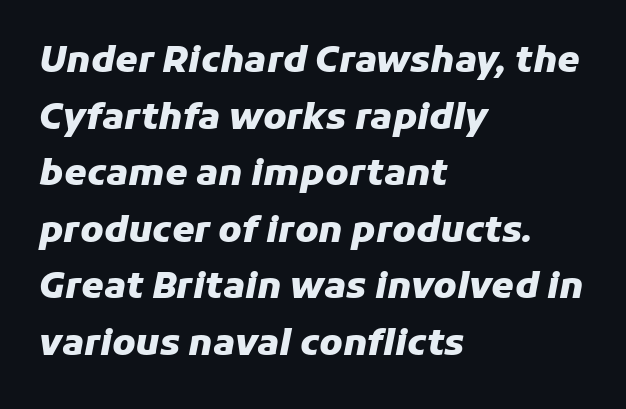
Q: Is the text bold? A: Yes.
Q: Is the text italic (slanted)? A: Yes, it leans right by about 11 degrees.
Q: Is the text underlined? A: No.
Q: How is the paragraph aligned? A: Left-aligned.
Q: Is the spacing between letters normal or unusually wide? A: Normal.
Q: Is the spacing between lines tight, normal or loose? A: Normal.
Q: Width (condensed, normal, or wide)? A: Normal.
Q: Stroke contrast? A: Low.
Q: x-height? A: Medium.
Q: Monospaced? A: No.
